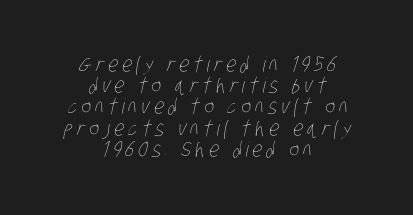
{"bold": "no", "underline": "no", "align": "center", "line_spacing": "tight", "line_spacing_ratio": 1.01, "letter_spacing": "wide", "letter_spacing_em": 0.2, "glyph_px": 21}
